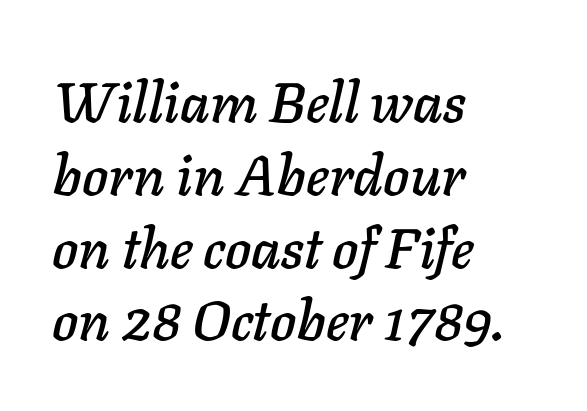
This rendering features lettering with no underline. Horizontally, the lines are justified to the leading edge only. You could not count columns in this text — the font is proportionally spaced. Honestly, the letter spacing is just normal — you wouldn't notice it. Compared with ordinary roman type, these characters are visibly tilted.
